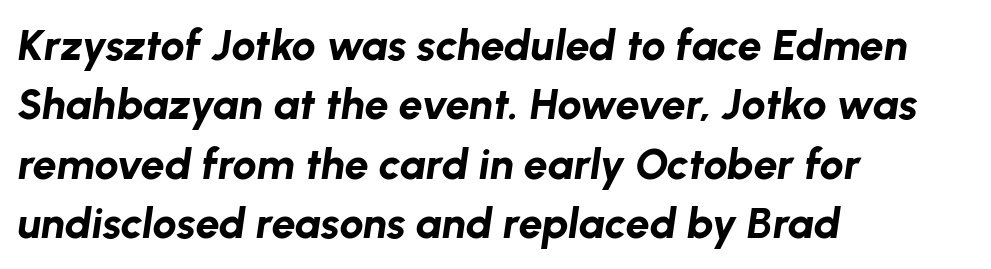
The image shows 43 px bold type, italic (leaning right); set left-aligned, normal line spacing (1.38x), normal letter spacing, not underlined; low stroke contrast and a medium x-height.
